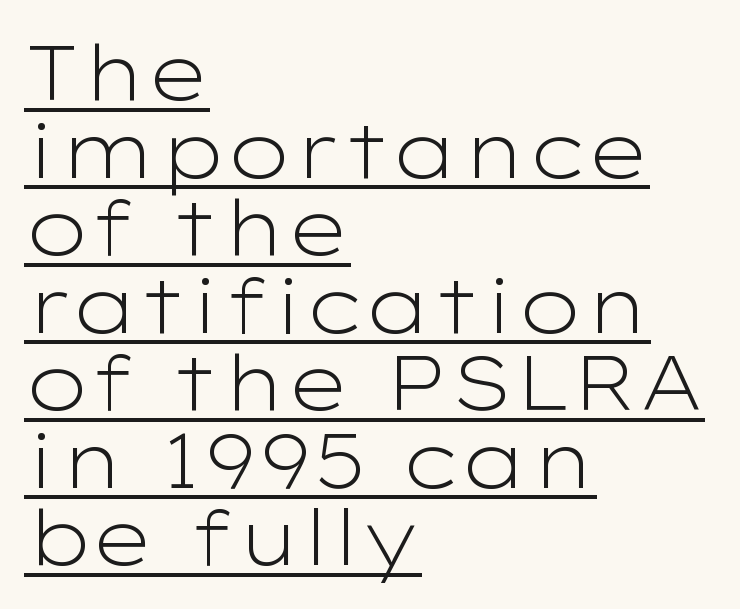
The image shows 76 px light, wide sans-serif type, upright; set left-aligned, tight line spacing (1.02x), normal letter spacing, underlined; low stroke contrast and a medium x-height.
